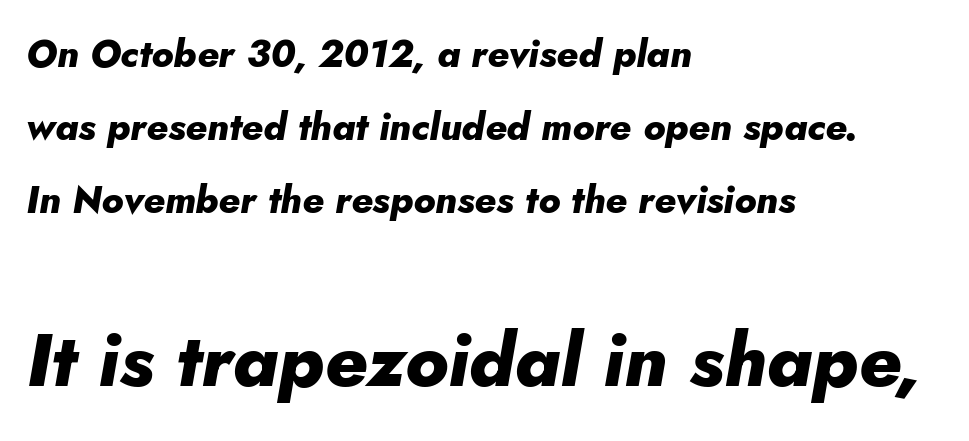
Q: Is the text bold? A: Yes.
Q: Is the text italic (slanted)? A: Yes, it leans right by about 5 degrees.
Q: Is the text underlined? A: No.
Q: How is the paragraph aligned? A: Left-aligned.
Q: Is the spacing between letters normal or unusually wide? A: Normal.
Q: Is the spacing between lines tight, normal or loose? A: Loose.
Q: Which block of text is set in a larger size, the first (top) or the second (bottom)? A: The second (bottom) one.
Q: Width (condensed, normal, or wide)? A: Normal.
Q: Stroke contrast? A: Low.
Q: x-height? A: Small.
Q: Monospaced? A: No.
